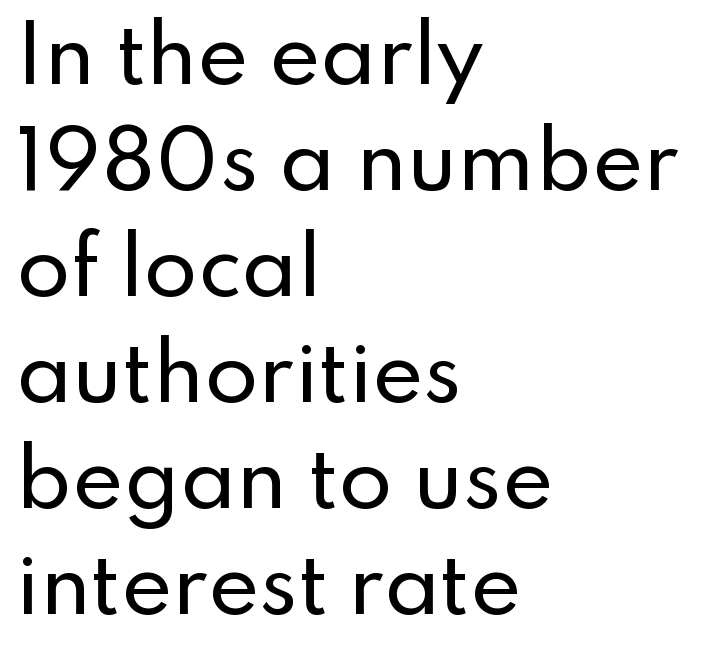
Designer's note — italics off, roman on. Regarding leading, the lines here are spaced in the standard way. The rendering anchors every line to the left-hand side. Is this a fixed-width face? No — the glyphs have proportional, varying widths.
